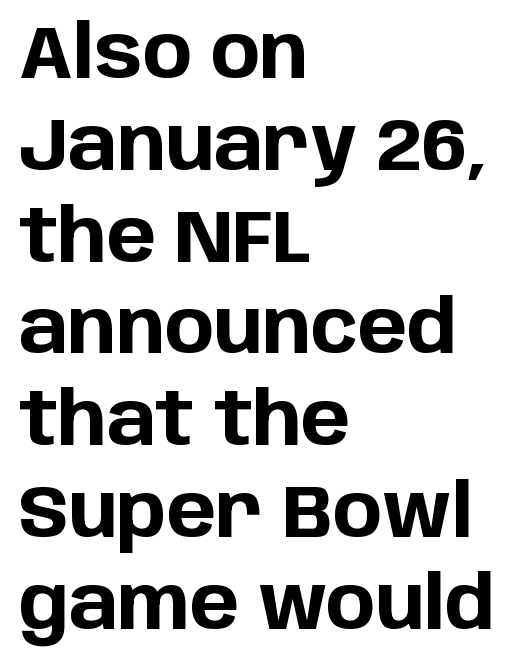
Q: Is the text bold? A: Yes.
Q: Is the text italic (slanted)? A: No, it is upright.
Q: Is the typeface a serif or a sans-serif typeface? A: Sans-serif.
Q: Is the text underlined? A: No.
Q: How is the paragraph aligned? A: Left-aligned.
Q: Is the spacing between letters normal or unusually wide? A: Normal.
Q: Width (condensed, normal, or wide)? A: Normal.
Q: Stroke contrast? A: Low.
Q: x-height? A: Large.
Q: Monospaced? A: No.
